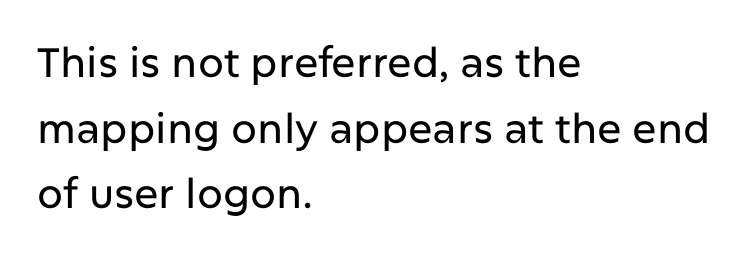
Q: Is the text italic (slanted)? A: No, it is upright.
Q: Is the typeface a serif or a sans-serif typeface? A: Sans-serif.
Q: Is the text underlined? A: No.
Q: How is the paragraph aligned? A: Left-aligned.
Q: Is the spacing between letters normal or unusually wide? A: Normal.
Q: Is the spacing between lines tight, normal or loose? A: Normal.
Q: Width (condensed, normal, or wide)? A: Normal.
Q: Stroke contrast? A: Low.
Q: x-height? A: Medium.
Q: Monospaced? A: No.
